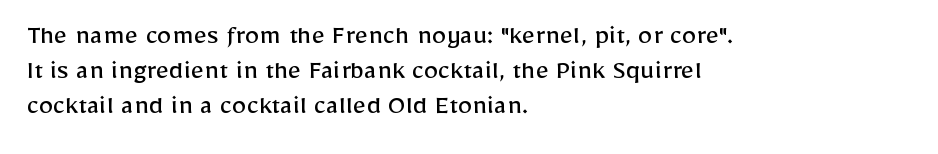
{"serif": "no", "italic": "no", "bold": "no", "weight": "regular", "width": "normal", "stroke_contrast": "low", "x_height": "medium", "monospaced": "no", "underline": "no", "align": "left", "line_spacing_ratio": 1.2, "letter_spacing": "normal", "letter_spacing_em": 0.0, "glyph_px": 29}
